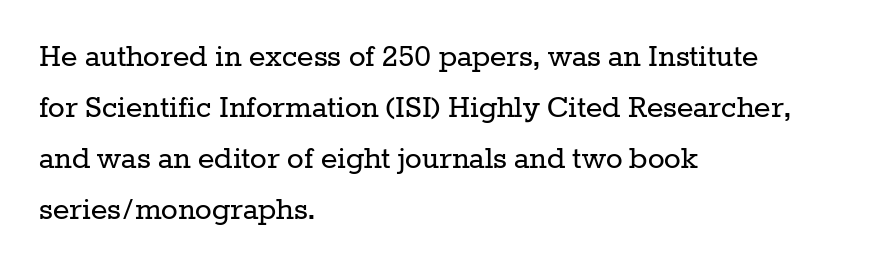
Q: Is the text bold? A: No.
Q: Is the text italic (slanted)? A: No, it is upright.
Q: Is the typeface a serif or a sans-serif typeface? A: Serif.
Q: Is the text underlined? A: No.
Q: How is the paragraph aligned? A: Left-aligned.
Q: Is the spacing between letters normal or unusually wide? A: Normal.
Q: Is the spacing between lines tight, normal or loose? A: Normal.
Q: Width (condensed, normal, or wide)? A: Normal.
Q: Stroke contrast? A: Low.
Q: x-height? A: Medium.
Q: Monospaced? A: No.
